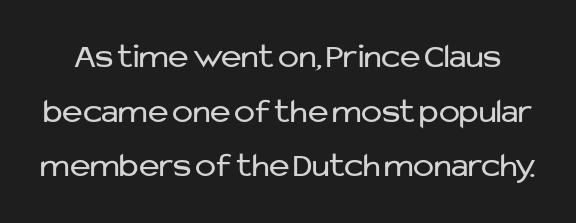
Bold? No — there's no thickening of the strokes. The letters stand straight up with perfectly vertical stems. Letters rest on an invisible, unmarked baseline. Students, note that the glyphs here touch the page at normal intervals.
